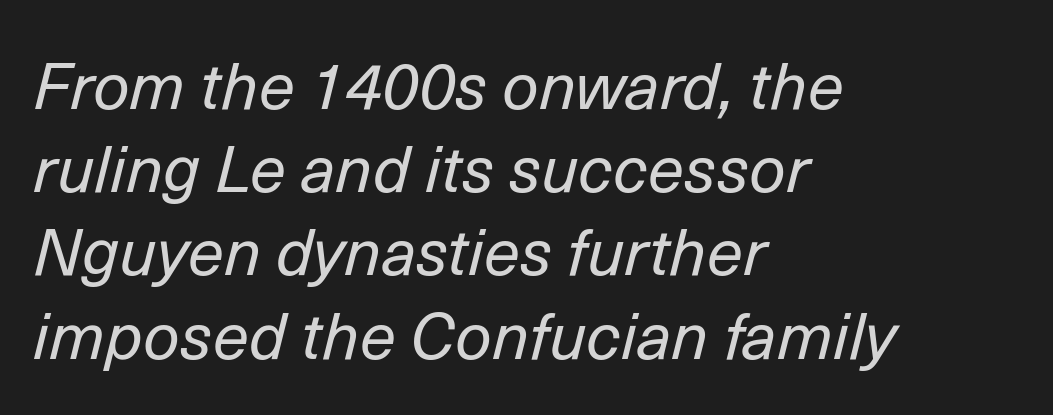
The image shows 65 px regular-weight type, italic (leaning right); set left-aligned, normal line spacing (1.28x), normal letter spacing, not underlined; low stroke contrast and a medium x-height.
